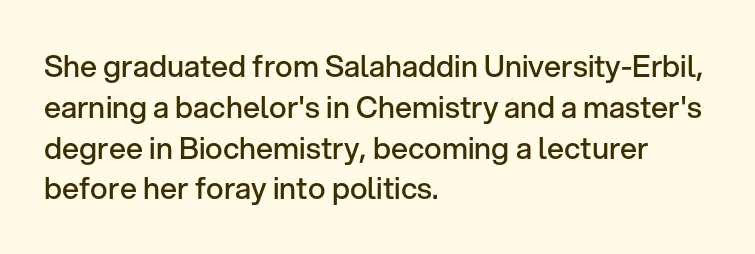
In terms of posture, this sample is upright. Every letter is mildly thick-stroked: semibold rather than bold. The face used here is proportionally spaced, like ordinary book or web type. Check where the strokes stop: nothing finishes them off — pure sans. Summary of vertical rhythm: regular, with standard interline spacing.
